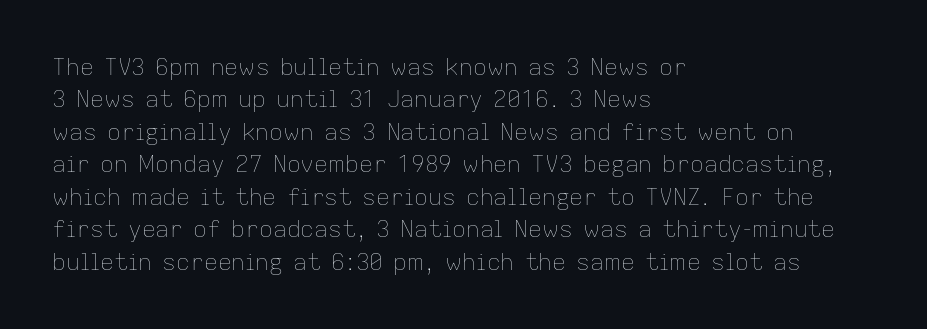
{"italic": "no", "bold": "no", "underline": "no", "align": "left", "line_spacing": "normal", "line_spacing_ratio": 1.41, "letter_spacing": "normal", "letter_spacing_em": 0.0, "glyph_px": 23}
